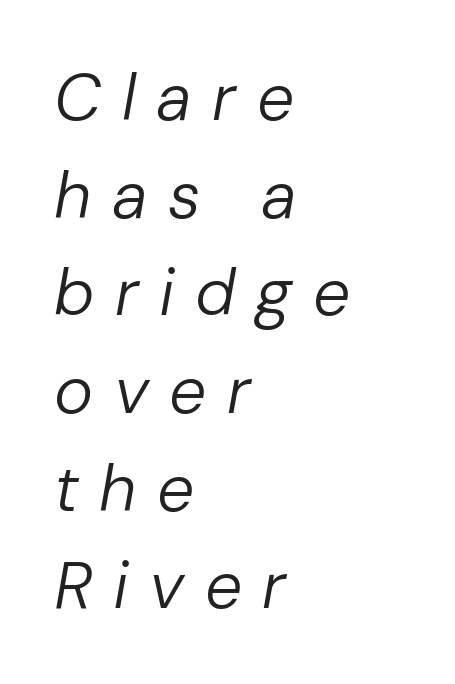
The passage shown leans; its letterforms are oblique. The space between consecutive lines is moderate. The typesetter chose a ragged-right arrangement here. Proportional: the letters do not fall into vertical columns.
